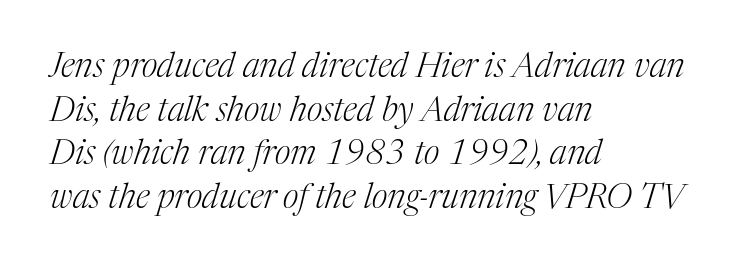
Serif or sans? Serif — the stroke terminals have little feet. Reading down the column, the eye jumps a familiar distance to each next line. Vertical stems look standard width or narrower in stroke. Character widths vary here, with narrow letters taking less room than wide ones. No word sits above an underline. Does extra space separate the letters? No, they use regular spacing.
